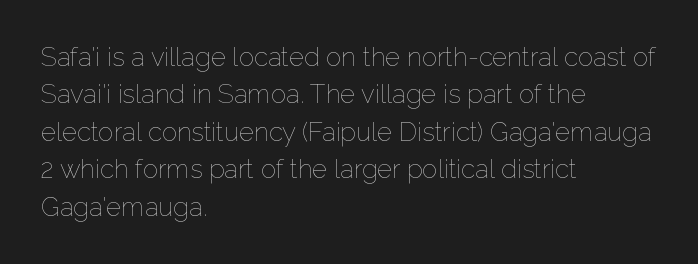
{"italic": "no", "bold": "no", "underline": "no", "align": "left", "line_spacing": "normal", "line_spacing_ratio": 1.44, "letter_spacing": "normal", "letter_spacing_em": 0.0, "glyph_px": 26}
